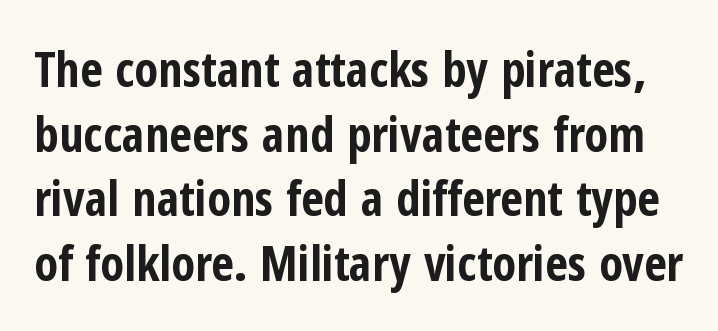
Q: Is the text bold? A: Yes.
Q: Is the text italic (slanted)? A: No, it is upright.
Q: Is the typeface a serif or a sans-serif typeface? A: Sans-serif.
Q: Is the text underlined? A: No.
Q: Is the spacing between letters normal or unusually wide? A: Normal.
Q: Is the spacing between lines tight, normal or loose? A: Normal.
Q: Width (condensed, normal, or wide)? A: Condensed.
Q: Stroke contrast? A: Low.
Q: x-height? A: Medium.
Q: Monospaced? A: No.
